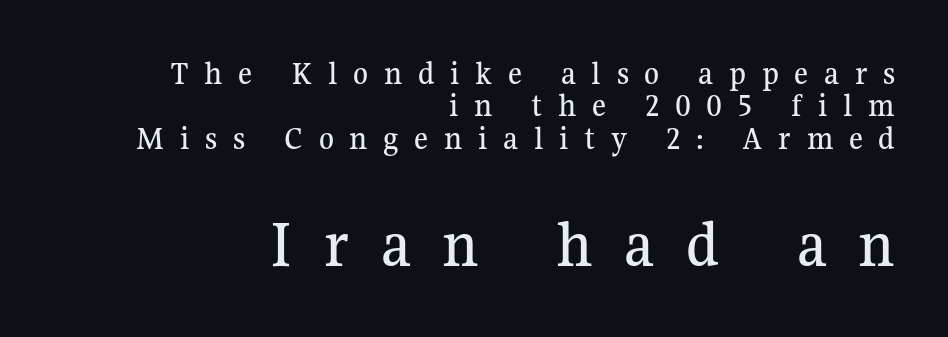
The image shows 68 px serif type, upright; set right-aligned, tight line spacing (0.95x), unusually wide letter spacing (+0.46 em), not underlined; the second (bottom) block is 2.0x larger; medium stroke contrast and a medium x-height.
